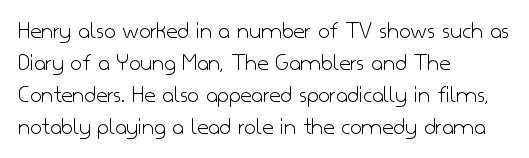
The image shows 25 px text type, upright; set left-aligned, normal line spacing (1.28x), normal letter spacing, not underlined.
